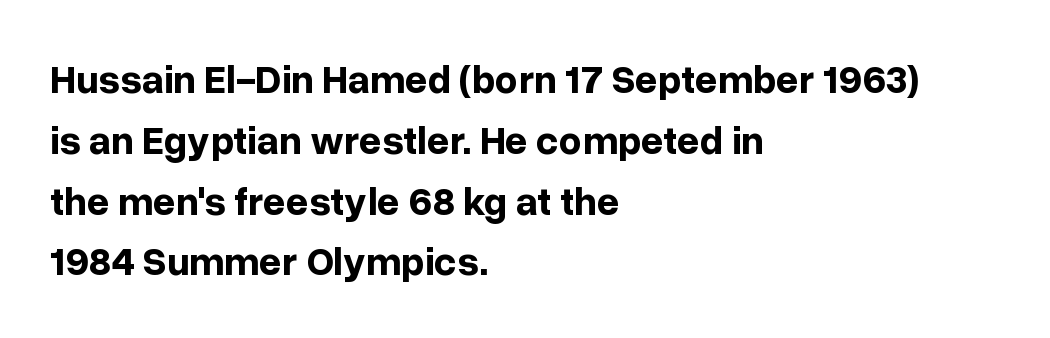
{"serif": "no", "italic": "no", "bold": "yes", "weight": "bold", "width": "normal", "stroke_contrast": "low", "x_height": "medium", "monospaced": "no", "underline": "no", "align": "left", "line_spacing": "normal", "line_spacing_ratio": 1.52, "letter_spacing": "normal", "letter_spacing_em": 0.0, "glyph_px": 40}
